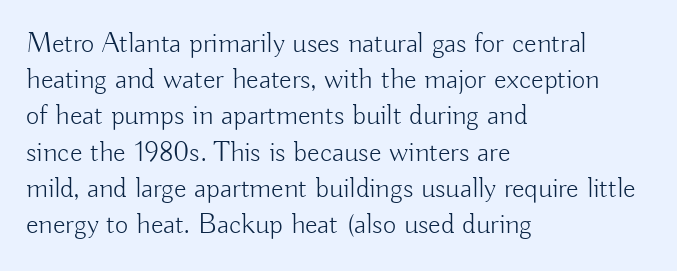
{"serif": "no", "italic": "no", "bold": "no", "weight": "light", "width": "normal", "stroke_contrast": "low", "x_height": "small", "monospaced": "no", "underline": "no", "align": "left", "line_spacing": "normal", "line_spacing_ratio": 1.25, "letter_spacing": "normal", "letter_spacing_em": 0.0, "glyph_px": 29}
